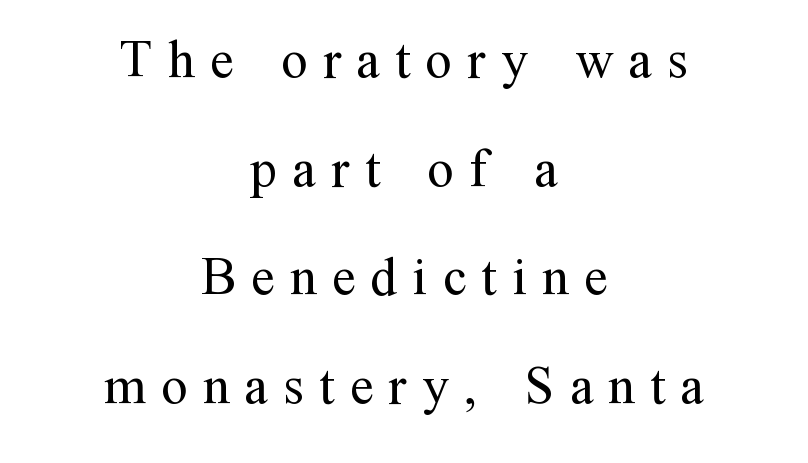
The image shows 53 px regular-weight serif type, upright; set centered, loose line spacing (2.05x), unusually wide letter spacing (+0.29 em), not underlined; medium stroke contrast and a medium x-height.
